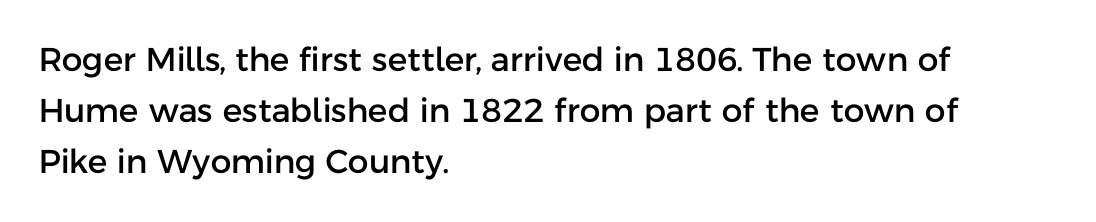
The lines in this sample share a left origin and differ only in where they stop. Compared with typical paragraphs, the rows here are spaced about the same. Compared with typical body copy, the letter spacing here is the same. Check under the words: just untouched page. What kind of face is this? One without serifs — a sans.
